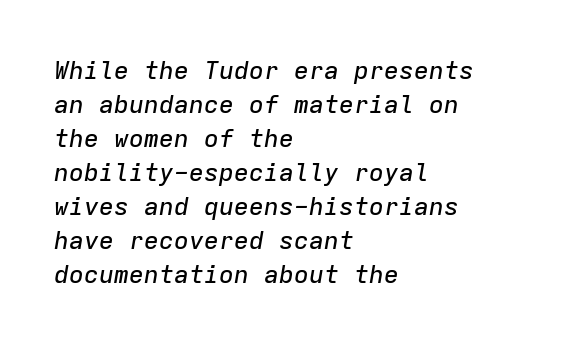
{"italic": "yes", "lean": "right", "slant_degrees": 9, "underline": "no", "align": "left", "line_spacing": "normal", "line_spacing_ratio": 1.36, "letter_spacing": "normal", "letter_spacing_em": 0.0, "glyph_px": 25}
